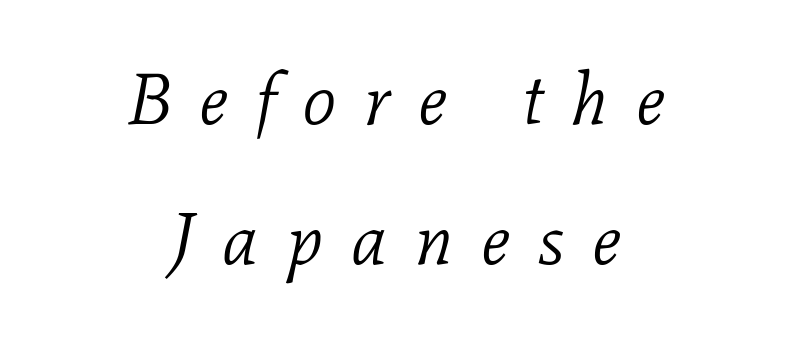
Q: Is the text bold? A: No.
Q: Is the text italic (slanted)? A: Yes, it leans right by about 11 degrees.
Q: Is the typeface a serif or a sans-serif typeface? A: Serif.
Q: Is the text underlined? A: No.
Q: How is the paragraph aligned? A: Centered.
Q: Is the spacing between letters normal or unusually wide? A: Unusually wide.
Q: Is the spacing between lines tight, normal or loose? A: Loose.
Q: Width (condensed, normal, or wide)? A: Normal.
Q: Stroke contrast? A: Low.
Q: x-height? A: Medium.
Q: Monospaced? A: No.
